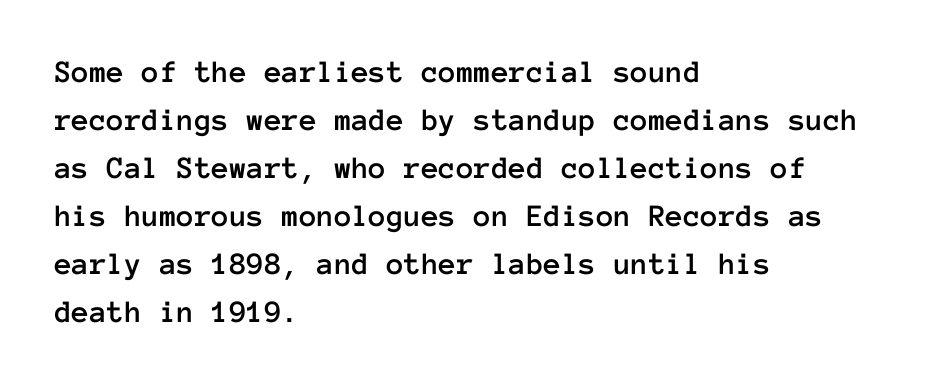
The image shows 32 px text type, upright, monospaced; set left-aligned, normal line spacing (1.5x), normal letter spacing, not underlined; low stroke contrast and a medium x-height.
